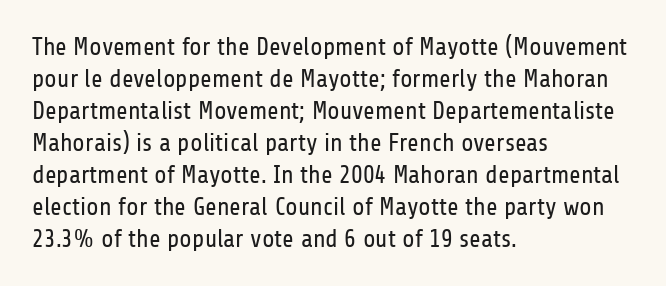
Glance below the letters and you will spot only blank space. The weight tops out at a normal text grade. Teacher's note: observe the even left margin — that is flush-left alignment. Interline gaps are of average width in this sample. In terms of posture, this sample is upright.
